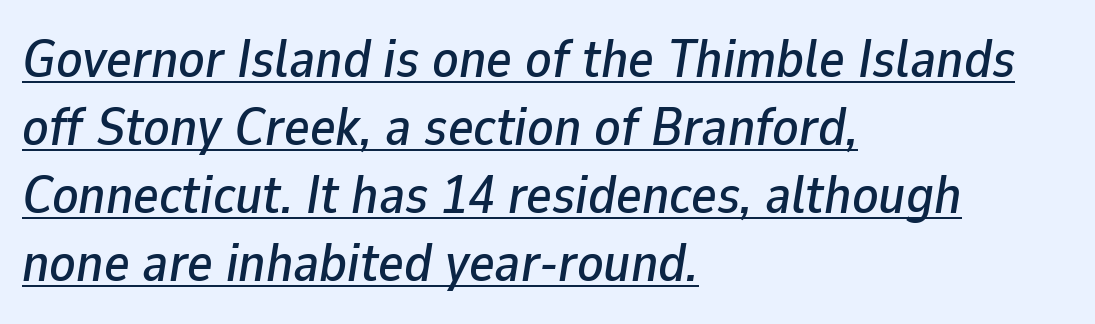
Q: Is the text italic (slanted)? A: Yes, it leans right by about 9 degrees.
Q: Is the text underlined? A: Yes.
Q: How is the paragraph aligned? A: Left-aligned.
Q: Is the spacing between letters normal or unusually wide? A: Normal.
Q: Is the spacing between lines tight, normal or loose? A: Normal.
Q: Width (condensed, normal, or wide)? A: Normal.
Q: Stroke contrast? A: Low.
Q: x-height? A: Medium.
Q: Monospaced? A: No.
